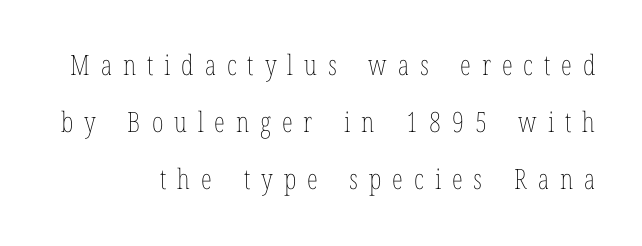
Q: Is the text bold? A: No.
Q: Is the text italic (slanted)? A: No, it is upright.
Q: Is the text underlined? A: No.
Q: How is the paragraph aligned? A: Right-aligned.
Q: Is the spacing between letters normal or unusually wide? A: Unusually wide.
Q: Is the spacing between lines tight, normal or loose? A: Loose.
Q: Width (condensed, normal, or wide)? A: Condensed.
Q: Stroke contrast? A: Low.
Q: x-height? A: Medium.
Q: Monospaced? A: No.
